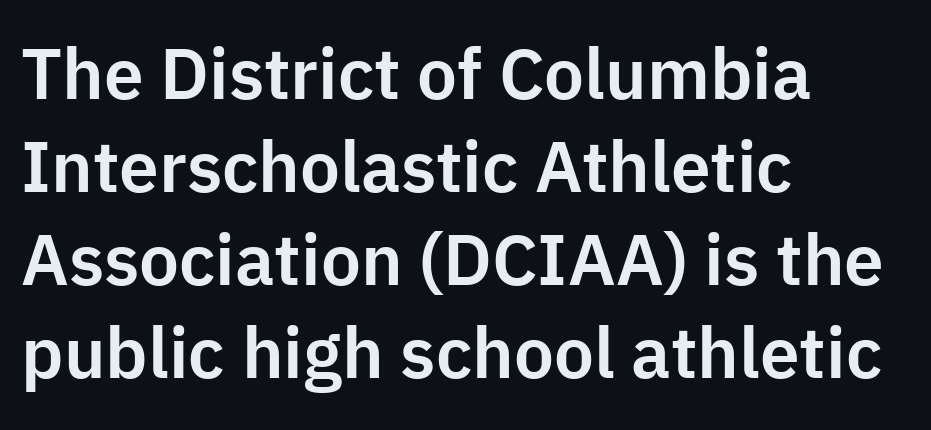
The image shows 71 px sans-serif type, upright; set left-aligned, normal line spacing (1.31x), normal letter spacing, not underlined; low stroke contrast and a medium x-height.
